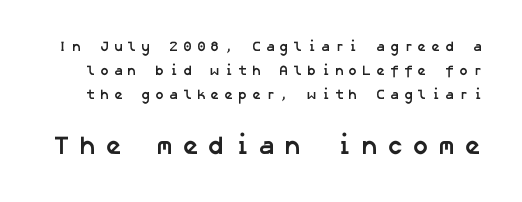
Q: Is the text bold? A: Yes.
Q: Is the text underlined? A: No.
Q: Is the spacing between letters normal or unusually wide? A: Unusually wide.
Q: Which block of text is set in a larger size, the first (top) or the second (bottom)? A: The second (bottom) one.
